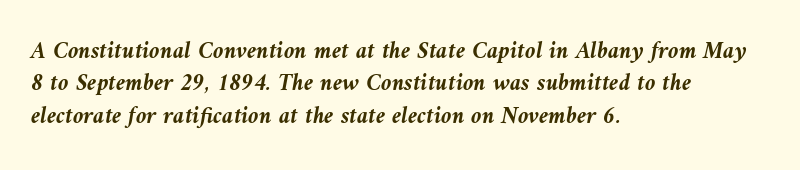
Q: Is the text bold? A: Yes.
Q: Is the text italic (slanted)? A: Yes, it leans left by about 10 degrees.
Q: Is the text underlined? A: No.
Q: How is the paragraph aligned? A: Left-aligned.
Q: Is the spacing between letters normal or unusually wide? A: Normal.
Q: Is the spacing between lines tight, normal or loose? A: Normal.
